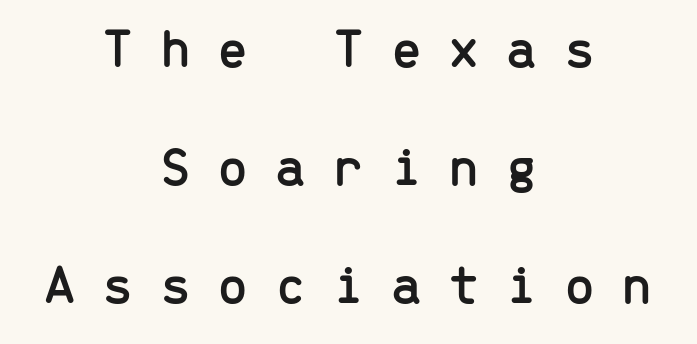
{"serif": "no", "italic": "no", "width": "normal", "stroke_contrast": "low", "x_height": "medium", "monospaced": "yes", "underline": "no", "align": "center", "line_spacing": "loose", "line_spacing_ratio": 2.11, "letter_spacing": "wide", "letter_spacing_em": 0.47, "glyph_px": 56}
